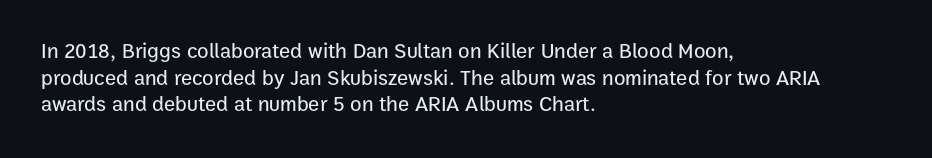
Successive baselines arrive at the customary interval. The space directly below the letters is spotless. The face used here is rendered with its standard letterfit. The rendering anchors every line to the left-hand side.
